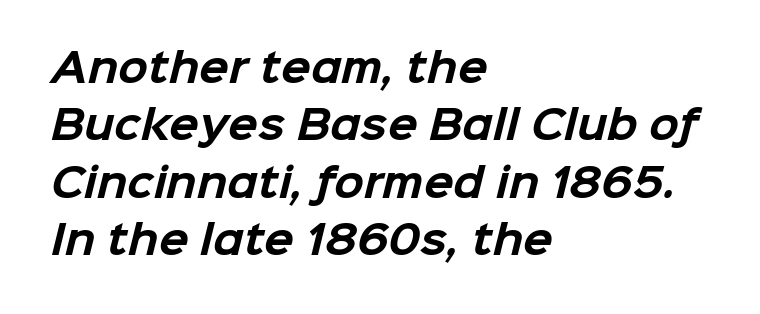
The image shows 39 px bold sans-serif type; set left-aligned, normal line spacing (1.47x), normal letter spacing, not underlined; low stroke contrast and a medium x-height.
